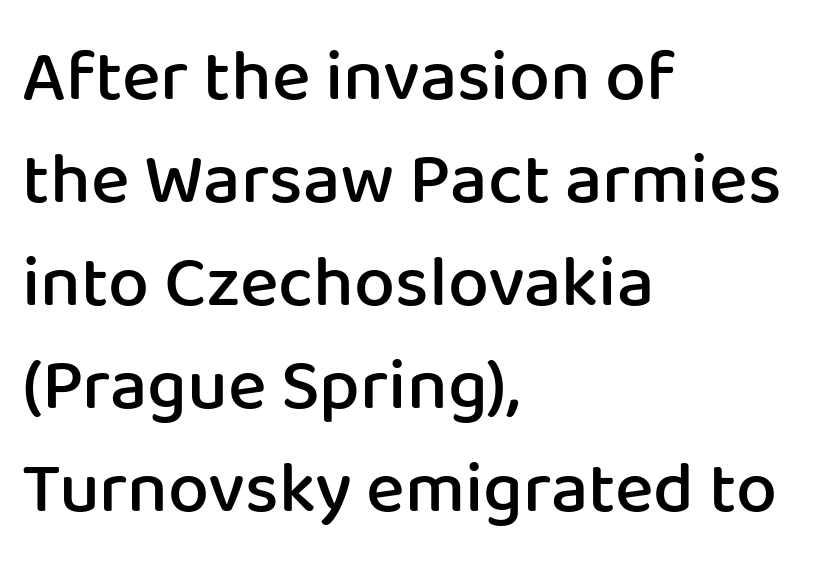
Q: Is the text bold? A: Semi-bold.
Q: Is the text italic (slanted)? A: No, it is upright.
Q: Is the typeface a serif or a sans-serif typeface? A: Sans-serif.
Q: Is the text underlined? A: No.
Q: How is the paragraph aligned? A: Left-aligned.
Q: Is the spacing between letters normal or unusually wide? A: Normal.
Q: Is the spacing between lines tight, normal or loose? A: Normal.
Q: Width (condensed, normal, or wide)? A: Normal.
Q: Stroke contrast? A: Low.
Q: x-height? A: Medium.
Q: Monospaced? A: No.
